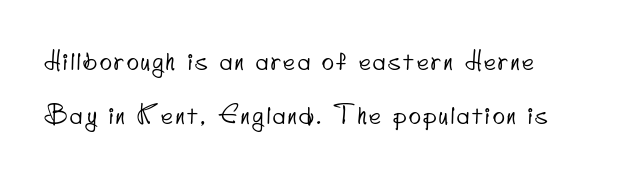
All the whitespace from short lines collects on the right. You could fit nearly another row in the gap between these rows. Quick note: underline off.
